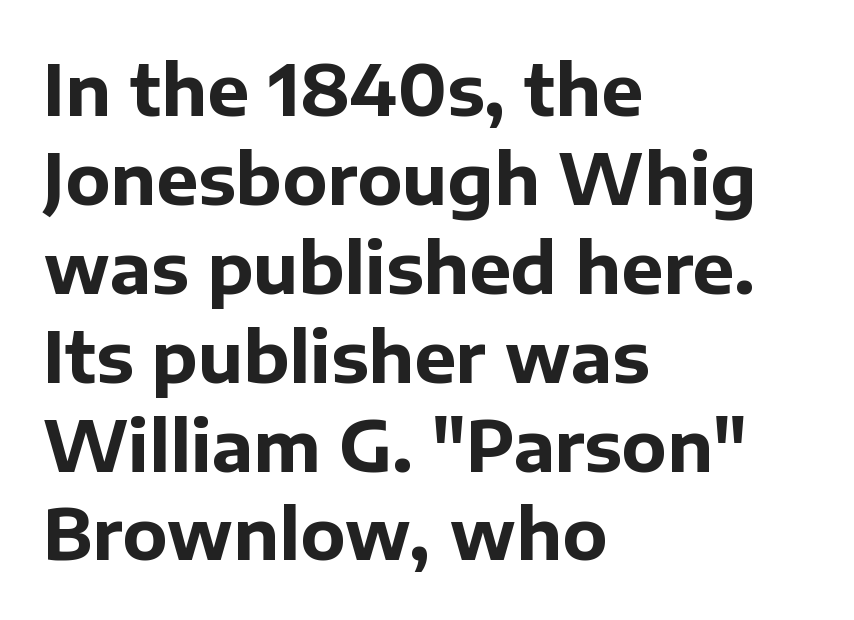
{"serif": "no", "italic": "no", "bold": "yes", "weight": "bold", "width": "normal", "stroke_contrast": "low", "x_height": "medium", "monospaced": "no", "underline": "no", "align": "left", "line_spacing": "normal", "line_spacing_ratio": 1.27, "letter_spacing": "normal", "letter_spacing_em": 0.0, "glyph_px": 70}
